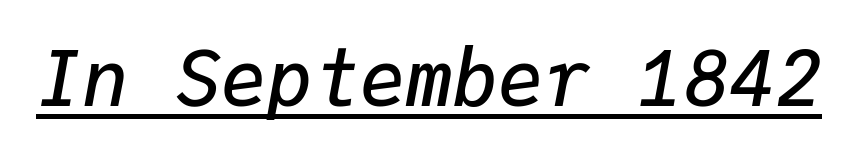
The image shows 77 px semibold type, italic (leaning right), monospaced; set normal letter spacing, underlined; low stroke contrast and a medium x-height.
